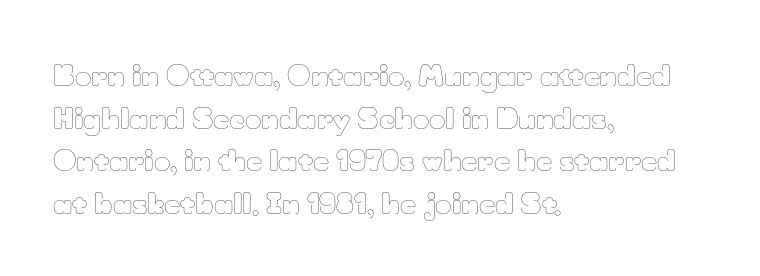
Q: Is the text bold? A: No.
Q: Is the text italic (slanted)? A: No, it is upright.
Q: Is the text underlined? A: No.
Q: How is the paragraph aligned? A: Left-aligned.
Q: Is the spacing between letters normal or unusually wide? A: Normal.
Q: Is the spacing between lines tight, normal or loose? A: Normal.
Q: Width (condensed, normal, or wide)? A: Normal.
Q: Stroke contrast? A: Low.
Q: x-height? A: Small.
Q: Monospaced? A: No.
